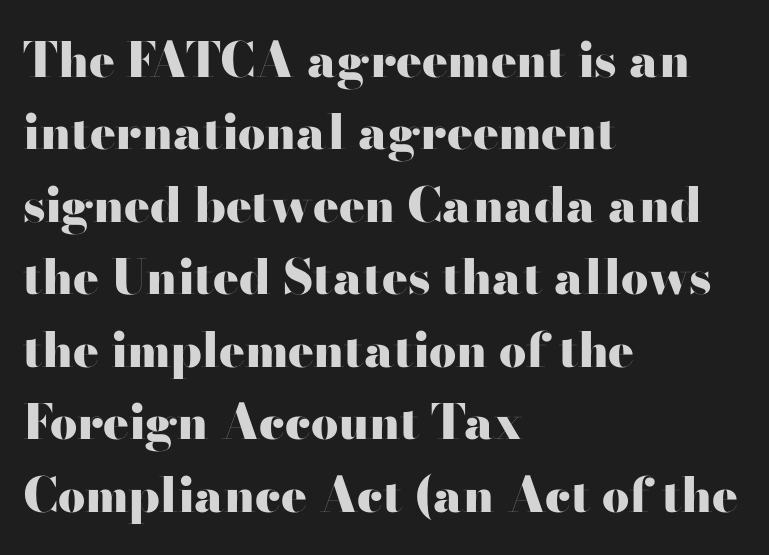
{"serif": "no", "italic": "no", "bold": "yes", "weight": "heavy", "width": "wide", "stroke_contrast": "high", "x_height": "small", "monospaced": "no", "underline": "no", "align": "left", "line_spacing": "normal", "line_spacing_ratio": 1.51, "letter_spacing": "normal", "letter_spacing_em": 0.0, "glyph_px": 48}
